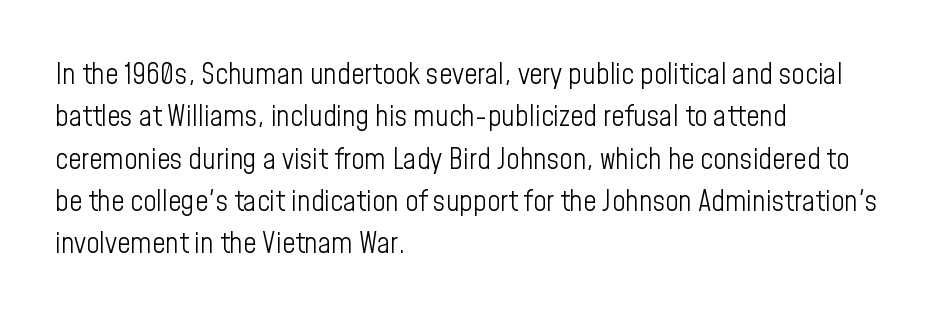
The rendering uses natural spacing where letterforms have individual widths. Spacing between characters is what you'd get straight out of the box. Unmarked baselines from the first word to the last. A quiet, ordinary-to-light weight characterises the typeface.
